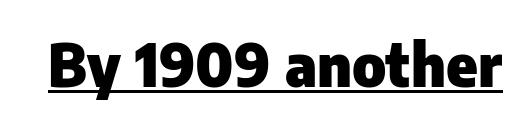
Q: Is the text bold? A: Yes.
Q: Is the text italic (slanted)? A: No, it is upright.
Q: Is the typeface a serif or a sans-serif typeface? A: Sans-serif.
Q: Is the text underlined? A: Yes.
Q: Is the spacing between letters normal or unusually wide? A: Normal.
Q: Width (condensed, normal, or wide)? A: Normal.
Q: Stroke contrast? A: Low.
Q: x-height? A: Medium.
Q: Monospaced? A: No.
